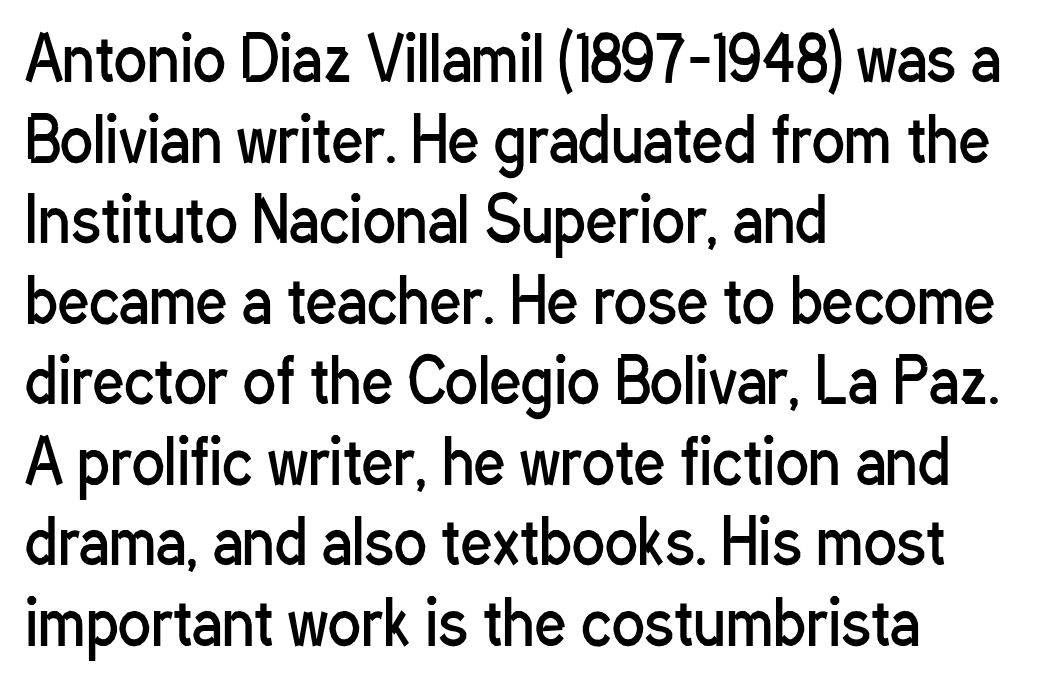
The image shows 61 px regular-weight, condensed sans-serif type, upright; set left-aligned, normal line spacing (1.32x), normal letter spacing, not underlined; low stroke contrast and a medium x-height.
